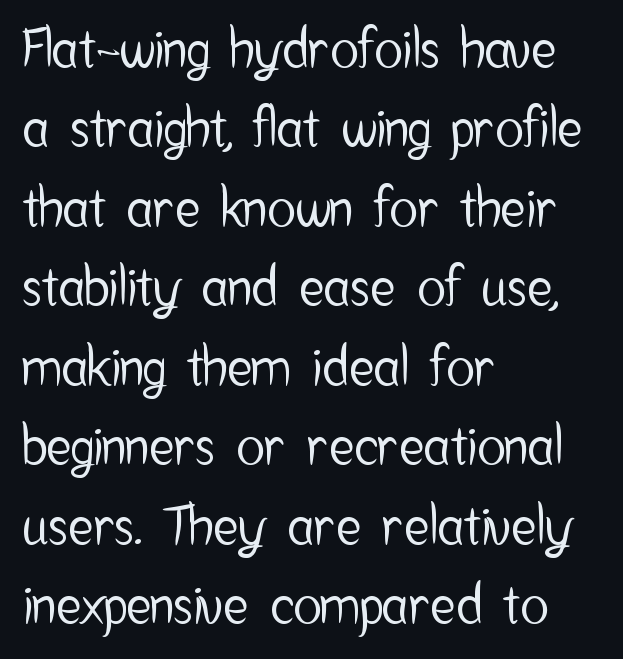
A roman cut, with each character standing at attention. No extra tracking has been applied to these lines. What kind of face is this? One without serifs — a sans. The area under the type is left untouched.
